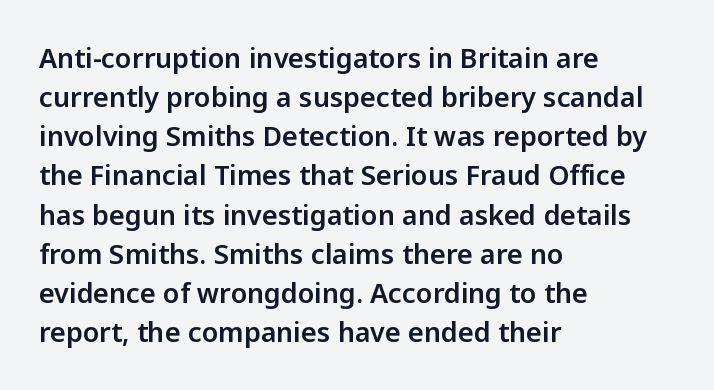
Evenly set lines give the paragraph a standard silhouette. What stands out about the letter spacing? Nothing — it is the standard amount. Glance below the letters and you will spot only blank space. The compositor pushed each line to the left boundary. The axis of the letterforms is exactly vertical.
